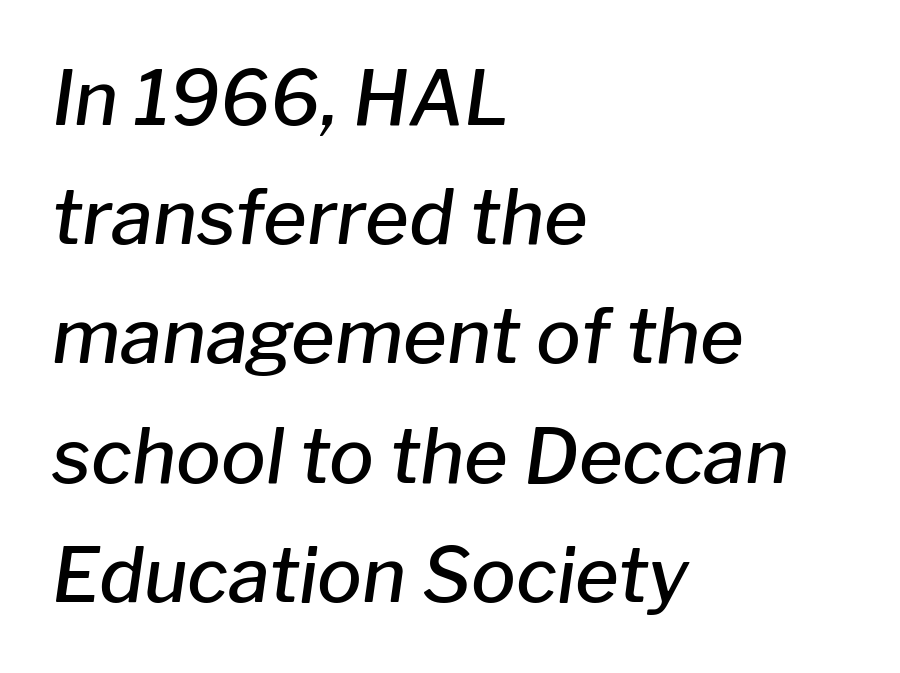
Q: Is the text bold? A: Semi-bold.
Q: Is the text italic (slanted)? A: Yes, it leans right by about 8 degrees.
Q: Is the text underlined? A: No.
Q: How is the paragraph aligned? A: Left-aligned.
Q: Is the spacing between letters normal or unusually wide? A: Normal.
Q: Is the spacing between lines tight, normal or loose? A: Normal.
Q: Width (condensed, normal, or wide)? A: Normal.
Q: Stroke contrast? A: Low.
Q: x-height? A: Medium.
Q: Monospaced? A: No.
